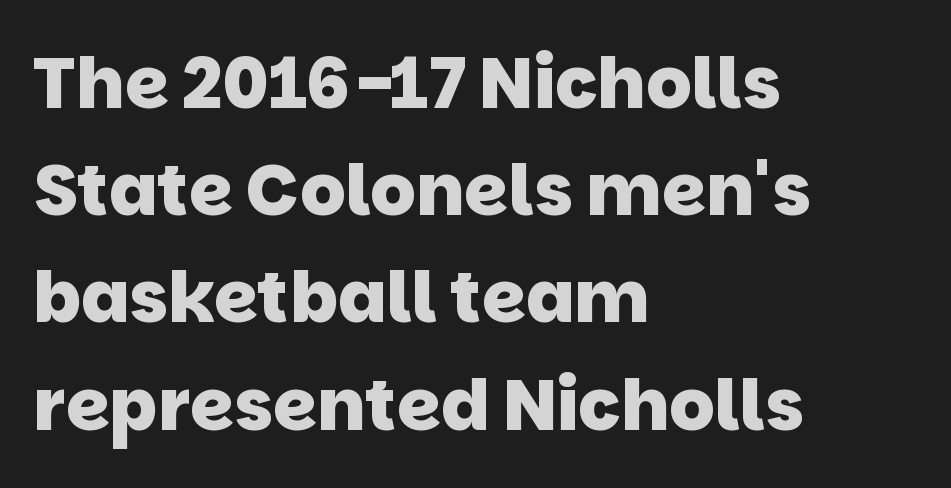
{"serif": "no", "bold": "yes", "weight": "heavy", "width": "normal", "stroke_contrast": "low", "x_height": "large", "monospaced": "no", "underline": "no", "align": "left", "line_spacing": "normal", "line_spacing_ratio": 1.51, "letter_spacing": "normal", "letter_spacing_em": 0.0, "glyph_px": 71}
